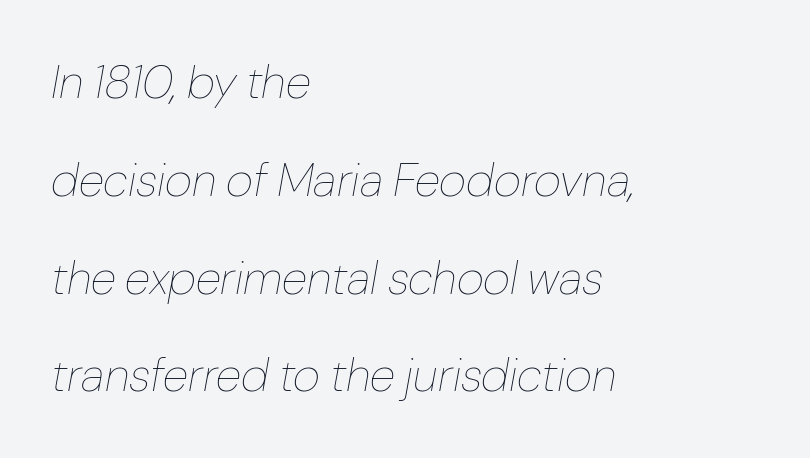
The image shows 47 px thin type, italic (leaning right); set left-aligned, loose line spacing (2.08x), normal letter spacing, not underlined; low stroke contrast and a medium x-height.
